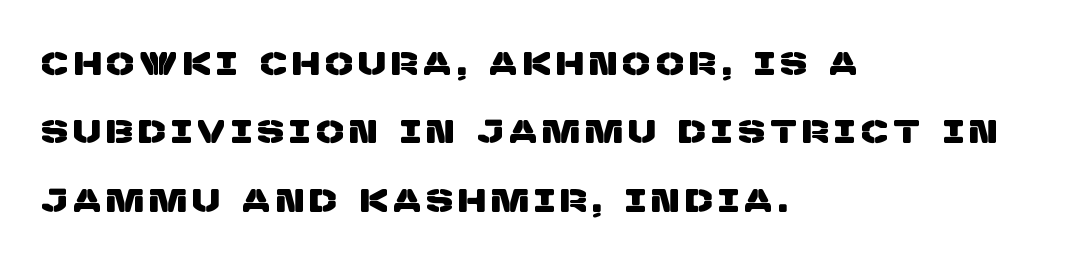
The image shows 32 px sans-serif type; set left-aligned, loose line spacing (2.14x), unusually wide letter spacing (+0.21 em), not underlined; low stroke contrast and a large x-height.
